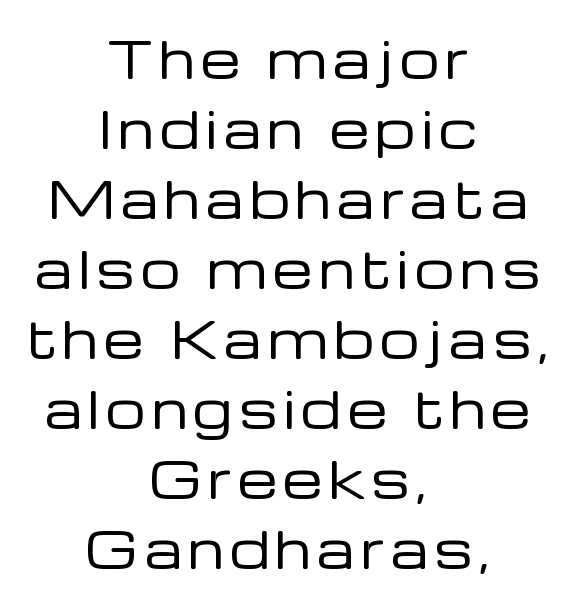
The image shows 50 px regular-weight sans-serif type, upright; set centered, normal line spacing (1.4x), not underlined; low stroke contrast and a medium x-height.
